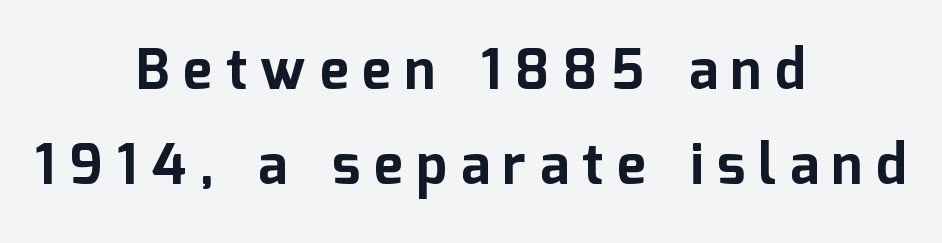
Grotesque or geometric, the face here clearly has no serifs. The whitespace from short lines is split evenly between both sides. Tracking here is generous; glyphs stand well apart from one another. Look at the stroke-to-counter ratio: heavy, a bold. When letters stand straight like this, we call the style roman or upright.
